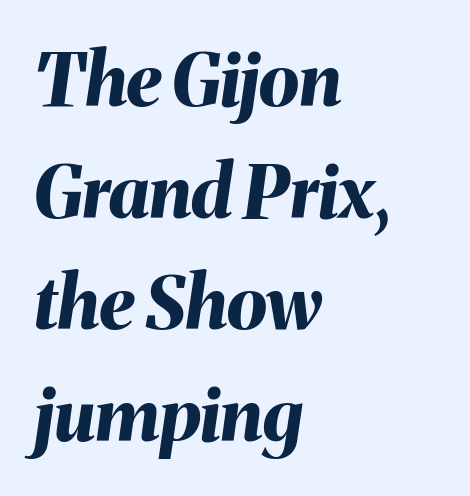
Q: Is the text bold? A: Yes.
Q: Is the text italic (slanted)? A: Yes, it leans right by about 8 degrees.
Q: Is the text underlined? A: No.
Q: How is the paragraph aligned? A: Left-aligned.
Q: Is the spacing between letters normal or unusually wide? A: Normal.
Q: Is the spacing between lines tight, normal or loose? A: Normal.
Q: Width (condensed, normal, or wide)? A: Normal.
Q: Stroke contrast? A: Medium.
Q: x-height? A: Medium.
Q: Monospaced? A: No.
